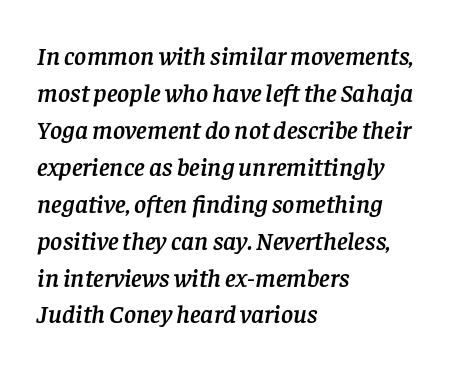
The image shows 26 px text type, italic (leaning right); set left-aligned, normal line spacing (1.42x), normal letter spacing, not underlined.
